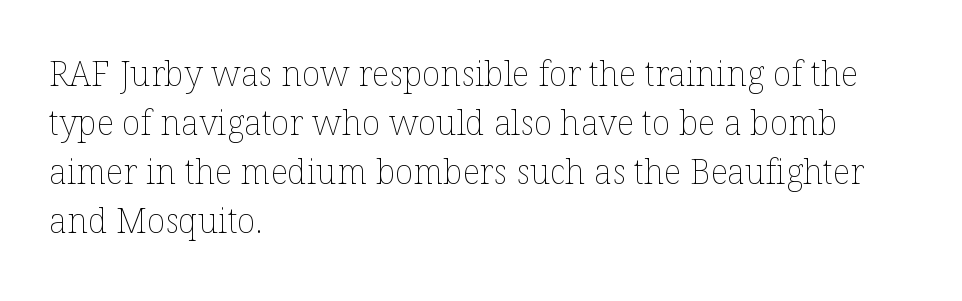
The image shows 34 px thin type, upright; set left-aligned, normal line spacing (1.44x), normal letter spacing, not underlined; low stroke contrast and a medium x-height.
